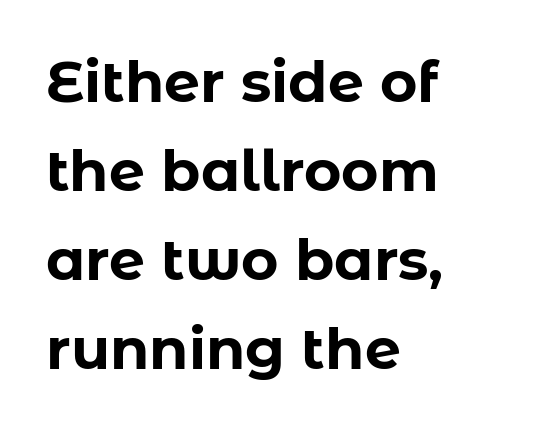
Q: Is the text bold? A: Yes.
Q: Is the text italic (slanted)? A: No, it is upright.
Q: Is the typeface a serif or a sans-serif typeface? A: Sans-serif.
Q: Is the text underlined? A: No.
Q: How is the paragraph aligned? A: Left-aligned.
Q: Is the spacing between letters normal or unusually wide? A: Normal.
Q: Is the spacing between lines tight, normal or loose? A: Normal.
Q: Width (condensed, normal, or wide)? A: Normal.
Q: Stroke contrast? A: Low.
Q: x-height? A: Medium.
Q: Monospaced? A: No.
